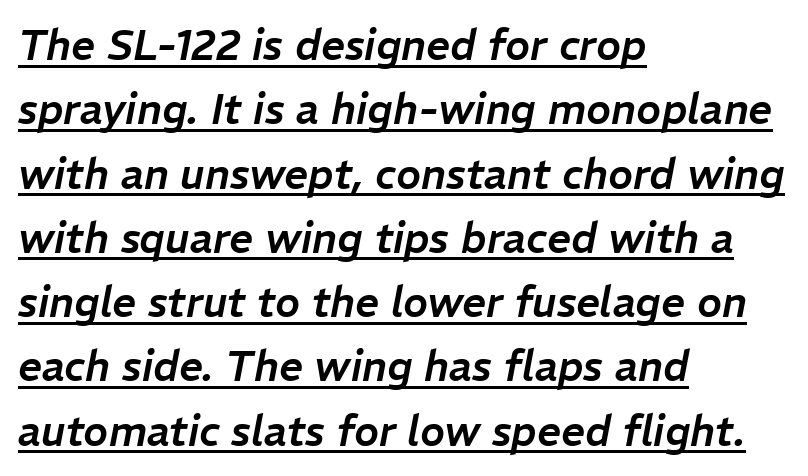
The image shows 42 px text type, italic (leaning right); set left-aligned, normal line spacing (1.53x), normal letter spacing, underlined; low stroke contrast and a medium x-height.
